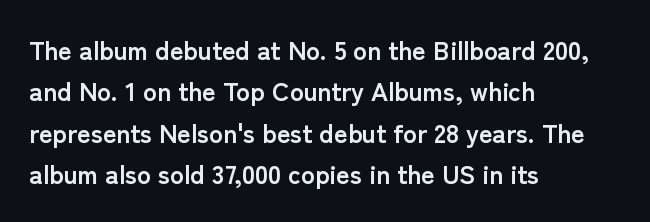
Descenders are the only things crossing below the line. Honestly, the row spacing looks completely unremarkable. The font is running at its bold setting. Inter-character spacing is left at the font's built-in metrics. Vertical strokes here are truly vertical.
